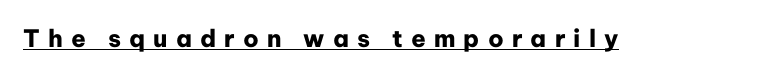
The image shows 24 px bold type, upright; set unusually wide letter spacing (+0.34 em), underlined.
